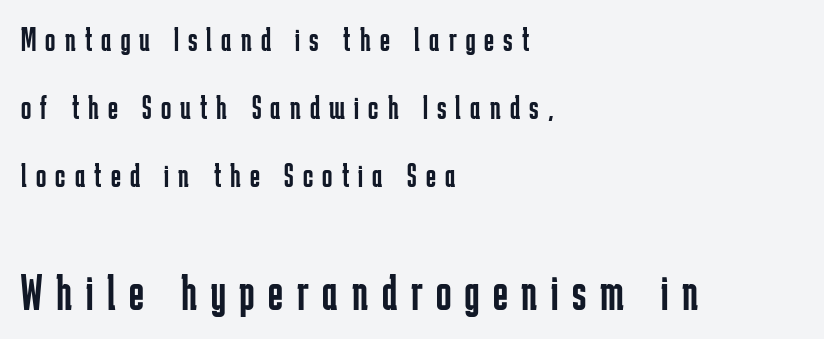
Q: Is the text bold? A: No.
Q: Is the text italic (slanted)? A: No, it is upright.
Q: Is the typeface a serif or a sans-serif typeface? A: Sans-serif.
Q: Is the text underlined? A: No.
Q: How is the paragraph aligned? A: Left-aligned.
Q: Is the spacing between letters normal or unusually wide? A: Unusually wide.
Q: Is the spacing between lines tight, normal or loose? A: Loose.
Q: Which block of text is set in a larger size, the first (top) or the second (bottom)? A: The second (bottom) one.
Q: Width (condensed, normal, or wide)? A: Condensed.
Q: Stroke contrast? A: Low.
Q: x-height? A: Medium.
Q: Monospaced? A: No.
